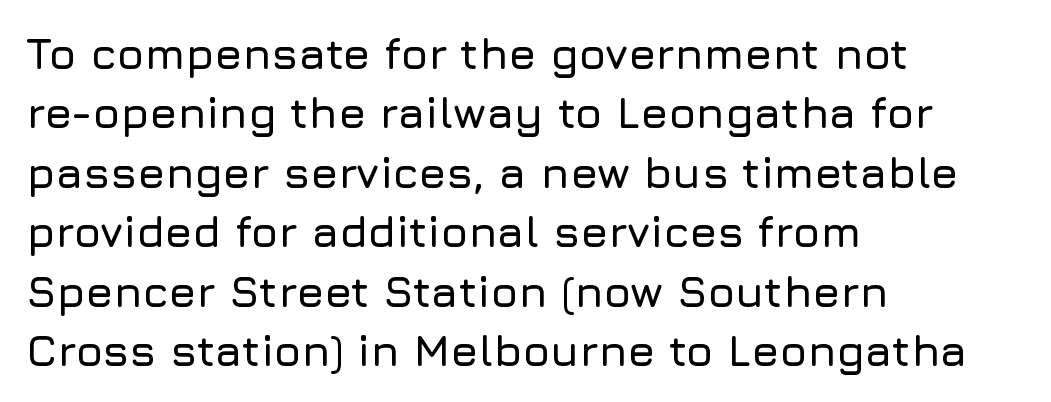
Q: Is the text italic (slanted)? A: No, it is upright.
Q: Is the typeface a serif or a sans-serif typeface? A: Sans-serif.
Q: Is the text underlined? A: No.
Q: How is the paragraph aligned? A: Left-aligned.
Q: Is the spacing between letters normal or unusually wide? A: Normal.
Q: Is the spacing between lines tight, normal or loose? A: Normal.
Q: Width (condensed, normal, or wide)? A: Normal.
Q: Stroke contrast? A: Low.
Q: x-height? A: Medium.
Q: Monospaced? A: No.
